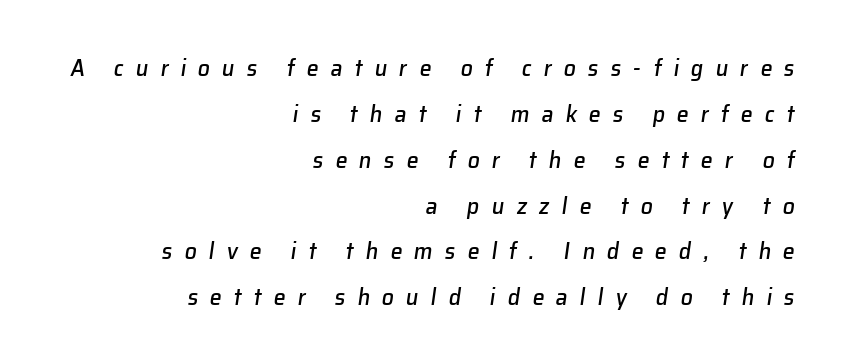
{"italic": "yes", "lean": "right", "slant_degrees": 8, "underline": "no", "align": "right", "line_spacing": "loose", "line_spacing_ratio": 1.91, "letter_spacing": "wide", "letter_spacing_em": 0.5, "glyph_px": 24}
